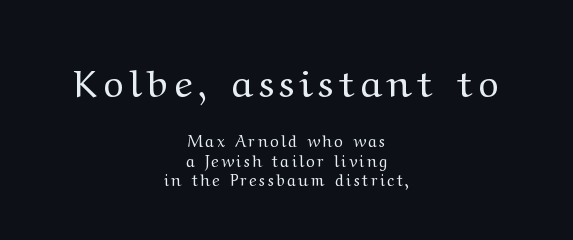
The image shows 39 px regular-weight, wide serif type, upright; set centered, line spacing 1.21x, not underlined; the first (top) block is 2.44x larger; medium stroke contrast and a medium x-height.
